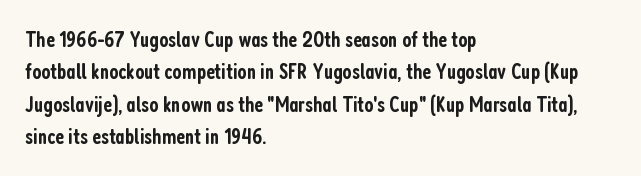
The image shows 22 px text type, upright; set left-aligned, normal line spacing (1.47x), normal letter spacing, not underlined.
